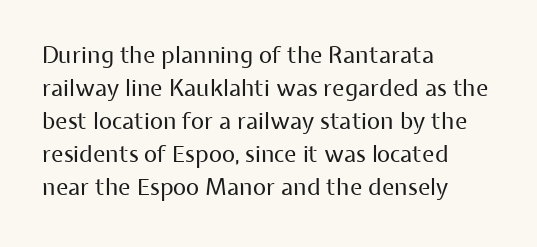
The image shows 23 px text type, upright; set left-aligned, normal line spacing (1.43x), normal letter spacing, not underlined.
